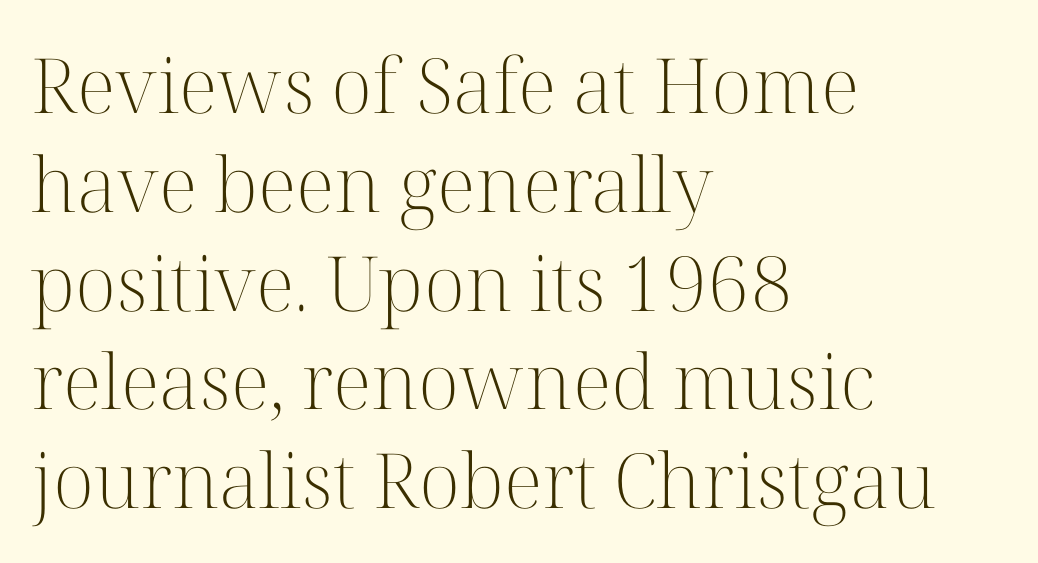
The image shows 76 px light serif type, upright; set left-aligned, normal line spacing (1.3x), normal letter spacing, not underlined; high stroke contrast and a medium x-height.
